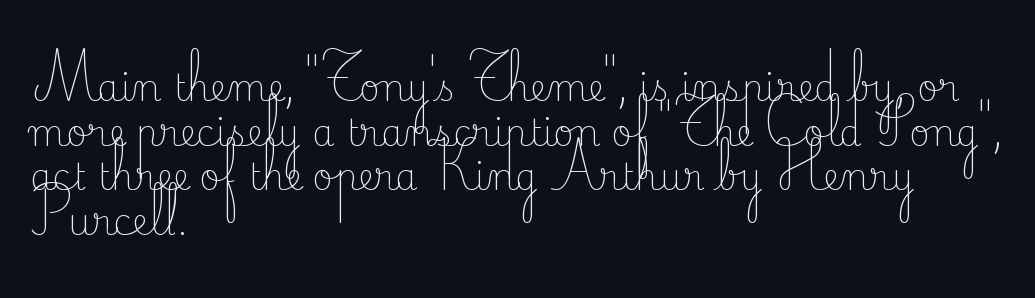
{"serif": "yes", "italic": "no", "bold": "no", "weight": "light", "width": "normal", "stroke_contrast": "low", "x_height": "small", "monospaced": "no", "underline": "no", "align": "left", "line_spacing_ratio": 1.24, "letter_spacing": "normal", "letter_spacing_em": 0.0, "glyph_px": 36}
